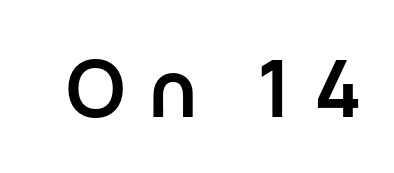
The image shows 79 px semibold sans-serif type, upright; set unusually wide letter spacing (+0.28 em), not underlined; low stroke contrast and a medium x-height.
